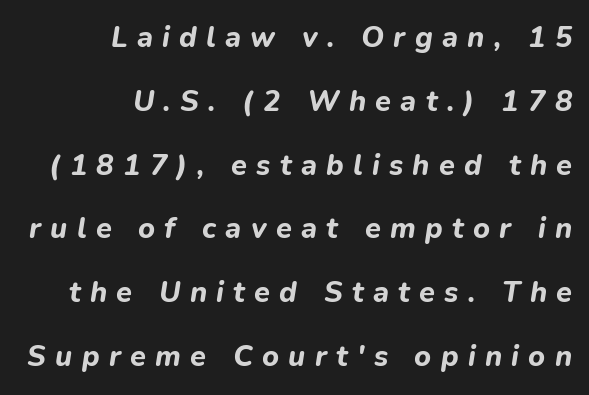
The image shows 29 px bold type, italic (leaning right); set right-aligned, loose line spacing (2.2x), unusually wide letter spacing (+0.32 em), not underlined; low stroke contrast and a medium x-height.
